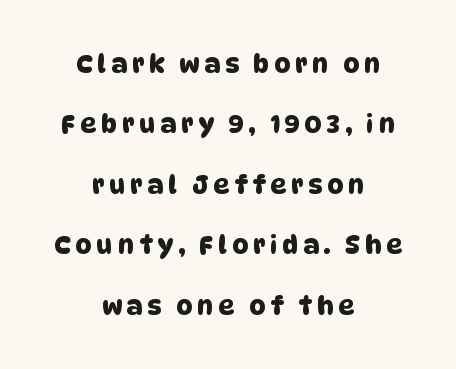
The image shows 25 px text type; set centered, loose line spacing (2.42x), unusually wide letter spacing (+0.2 em), not underlined.
